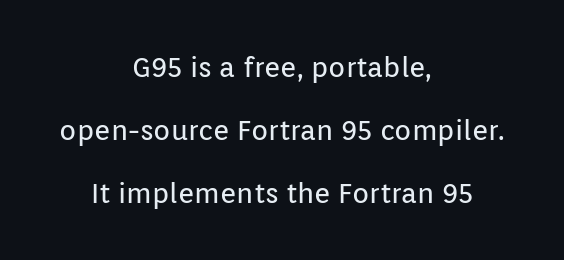
Q: Is the text bold? A: No.
Q: Is the text italic (slanted)? A: No, it is upright.
Q: Is the typeface a serif or a sans-serif typeface? A: Sans-serif.
Q: Is the text underlined? A: No.
Q: How is the paragraph aligned? A: Centered.
Q: Is the spacing between letters normal or unusually wide? A: Normal.
Q: Is the spacing between lines tight, normal or loose? A: Loose.
Q: Width (condensed, normal, or wide)? A: Normal.
Q: Stroke contrast? A: Low.
Q: x-height? A: Medium.
Q: Monospaced? A: No.
